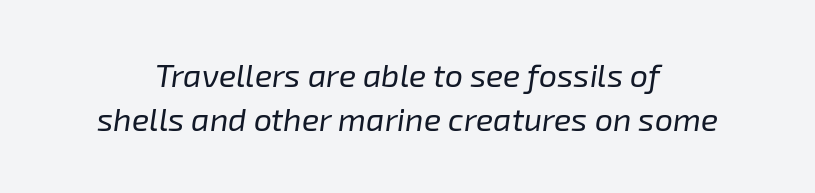
Leading: standard. The cut favours lightness, reaching ordinary text weight at its darkest. The foot of each line stays bare and open. Typeset on center — no edge is straight. Glyph-to-glyph distance matches everyday printed text. Proportional: the letters do not fall into vertical columns.
